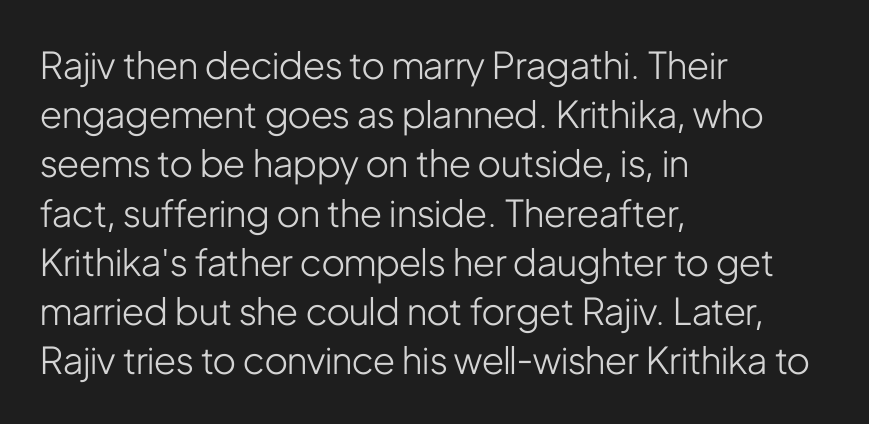
The lines in this sample share a left origin and differ only in where they stop. Typographically, this falls in the sans-serif category. This rendering leaves character spacing at its baseline value. The designer left line spacing at the default. On a weight scale, this lands at 450 or below.
